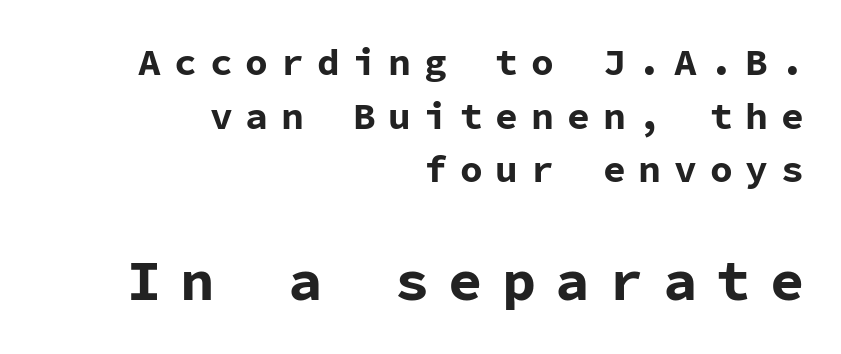
Q: Is the text bold? A: Yes.
Q: Is the text italic (slanted)? A: No, it is upright.
Q: Is the typeface a serif or a sans-serif typeface? A: Sans-serif.
Q: Is the text underlined? A: No.
Q: How is the paragraph aligned? A: Right-aligned.
Q: Is the spacing between letters normal or unusually wide? A: Unusually wide.
Q: Is the spacing between lines tight, normal or loose? A: Normal.
Q: Which block of text is set in a larger size, the first (top) or the second (bottom)? A: The second (bottom) one.
Q: Width (condensed, normal, or wide)? A: Normal.
Q: Stroke contrast? A: Low.
Q: x-height? A: Medium.
Q: Monospaced? A: Yes.
